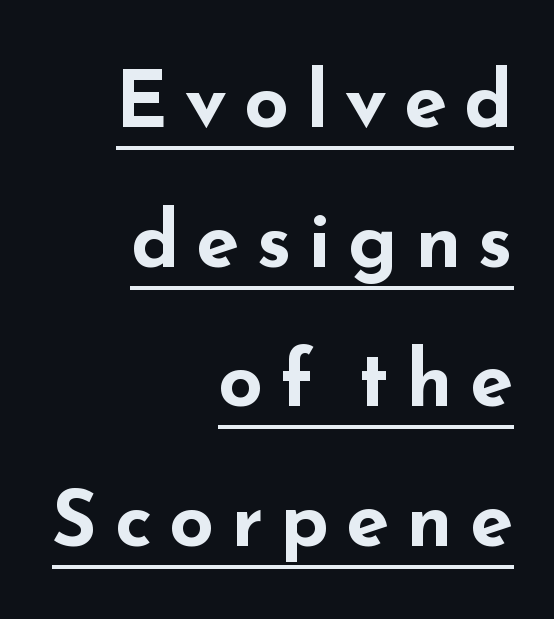
Words appear elongated and porous because spacing is wide. Varying glyph widths throughout — classic text-font behaviour. Which margin do the lines hug? The right one — the left edge is uneven. Underlined type.
